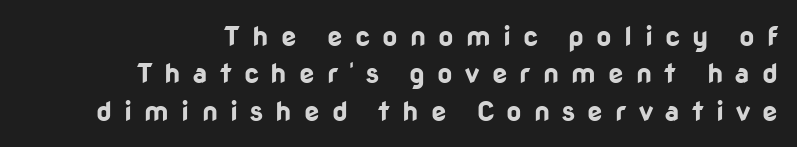
Q: Is the text bold? A: Yes.
Q: Is the text italic (slanted)? A: No, it is upright.
Q: Is the text underlined? A: No.
Q: How is the paragraph aligned? A: Right-aligned.
Q: Is the spacing between letters normal or unusually wide? A: Unusually wide.
Q: Is the spacing between lines tight, normal or loose? A: Normal.
